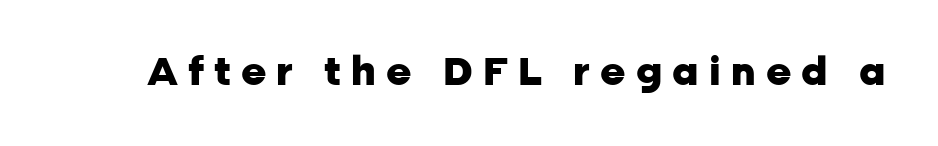
{"serif": "no", "italic": "no", "bold": "yes", "weight": "heavy", "width": "normal", "stroke_contrast": "low", "x_height": "medium", "monospaced": "no", "underline": "no", "letter_spacing": "wide", "letter_spacing_em": 0.26, "glyph_px": 39}
